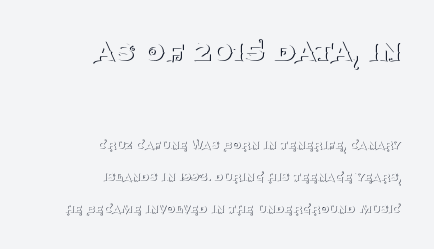
Q: Is the text bold? A: No.
Q: Is the text italic (slanted)? A: No, it is upright.
Q: Is the typeface a serif or a sans-serif typeface? A: Serif.
Q: Is the text underlined? A: No.
Q: How is the paragraph aligned? A: Right-aligned.
Q: Is the spacing between letters normal or unusually wide? A: Normal.
Q: Is the spacing between lines tight, normal or loose? A: Loose.
Q: Which block of text is set in a larger size, the first (top) or the second (bottom)? A: The first (top) one.
Q: Width (condensed, normal, or wide)? A: Normal.
Q: Stroke contrast? A: Medium.
Q: x-height? A: Large.
Q: Monospaced? A: No.
